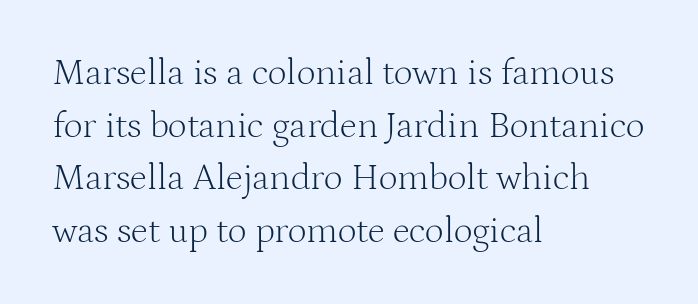
The image shows 37 px light serif type, upright; set left-aligned, normal line spacing (1.42x), normal letter spacing, not underlined; medium stroke contrast and a medium x-height.
